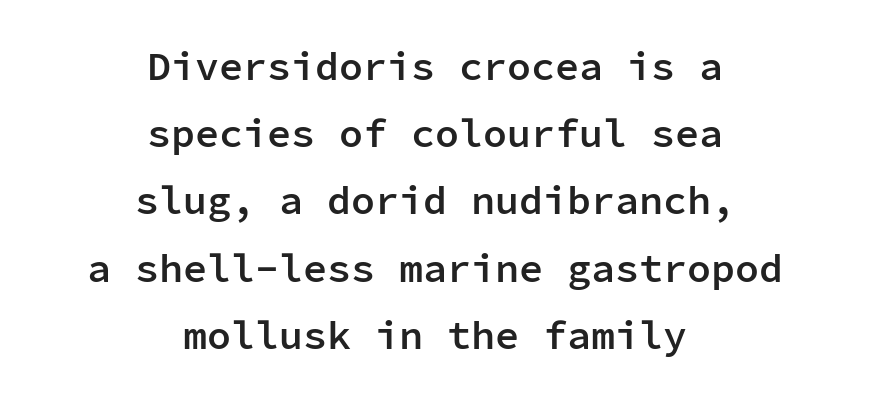
The image shows 40 px semibold sans-serif type, upright, monospaced; set centered, normal line spacing (1.68x), normal letter spacing, not underlined; low stroke contrast and a medium x-height.
